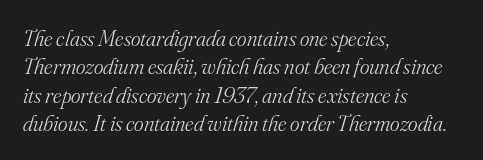
Q: Is the text bold? A: No.
Q: Is the text italic (slanted)? A: Yes, it leans right by about 16 degrees.
Q: Is the text underlined? A: No.
Q: How is the paragraph aligned? A: Left-aligned.
Q: Is the spacing between letters normal or unusually wide? A: Normal.
